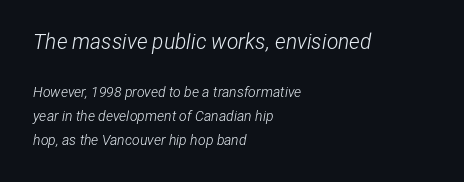
The font sits on the lighter half of the weight spectrum, regular included. The specimen omits any rule beneath the text block's lines. Inter-character spacing is left at the font's built-in metrics. The first block has been scaled up relative to the second. Tall strokes in this sample are angled rather than plumb. Horizontal alignment here is leftward, the default for most running prose.
